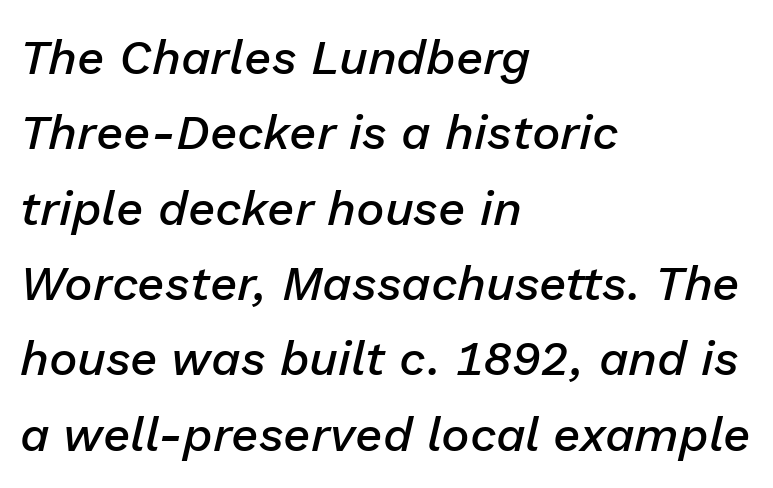
The specimen omits any rule beneath the text block's lines. It's the slanting kind of type. The rendering uses natural spacing where letterforms have individual widths. Summary of weight: moderately heavy, a semibold. The ragged edge is on the right, which tells us the setting is flush left.
